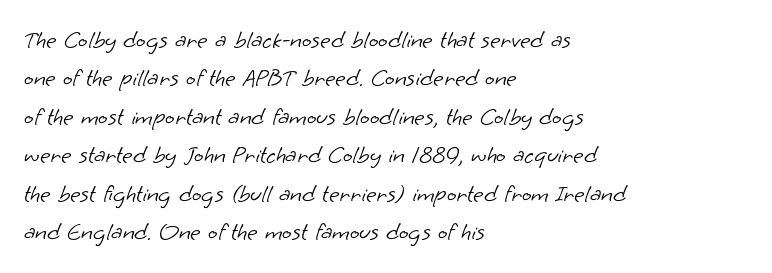
Q: Is the text bold? A: No.
Q: Is the text underlined? A: No.
Q: How is the paragraph aligned? A: Left-aligned.
Q: Is the spacing between letters normal or unusually wide? A: Normal.
Q: Is the spacing between lines tight, normal or loose? A: Normal.
